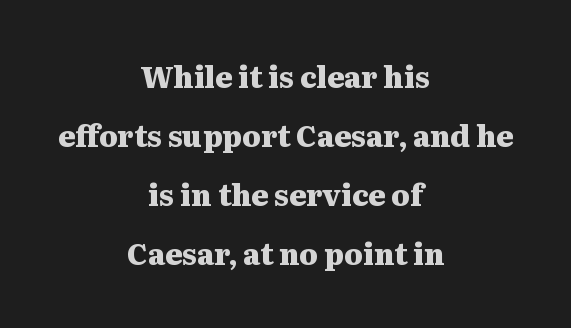
{"serif": "yes", "italic": "no", "bold": "yes", "weight": "heavy", "width": "wide", "stroke_contrast": "medium", "x_height": "medium", "monospaced": "no", "underline": "no", "align": "center", "line_spacing": "loose", "line_spacing_ratio": 2.04, "letter_spacing": "normal", "letter_spacing_em": 0.0, "glyph_px": 29}
